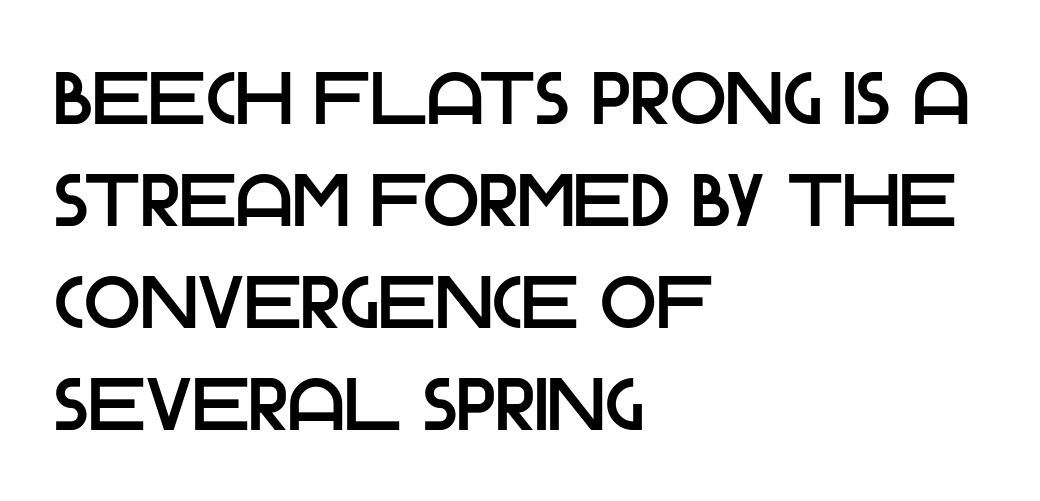
The image shows 74 px sans-serif type, upright; set left-aligned, normal line spacing (1.38x), normal letter spacing, not underlined; low stroke contrast and a large x-height.
